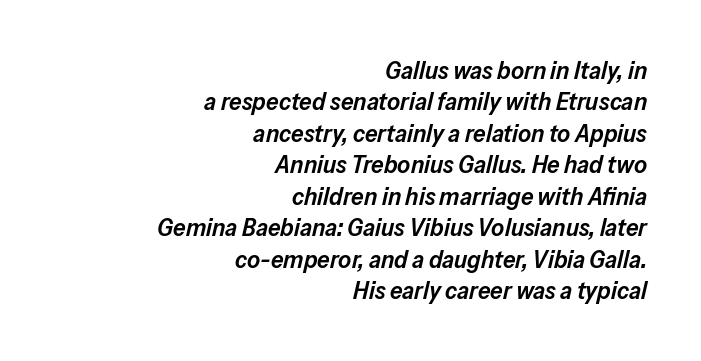
{"italic": "yes", "lean": "right", "slant_degrees": 13, "bold": "semi", "underline": "no", "align": "right", "line_spacing": "normal", "line_spacing_ratio": 1.26, "letter_spacing": "normal", "letter_spacing_em": 0.0, "glyph_px": 25}
